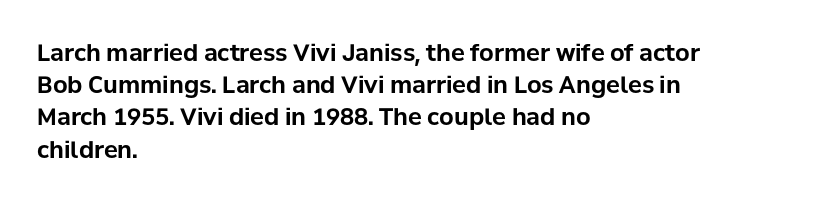
Q: Is the text bold? A: Yes.
Q: Is the text italic (slanted)? A: No, it is upright.
Q: Is the text underlined? A: No.
Q: How is the paragraph aligned? A: Left-aligned.
Q: Is the spacing between letters normal or unusually wide? A: Normal.
Q: Is the spacing between lines tight, normal or loose? A: Normal.
